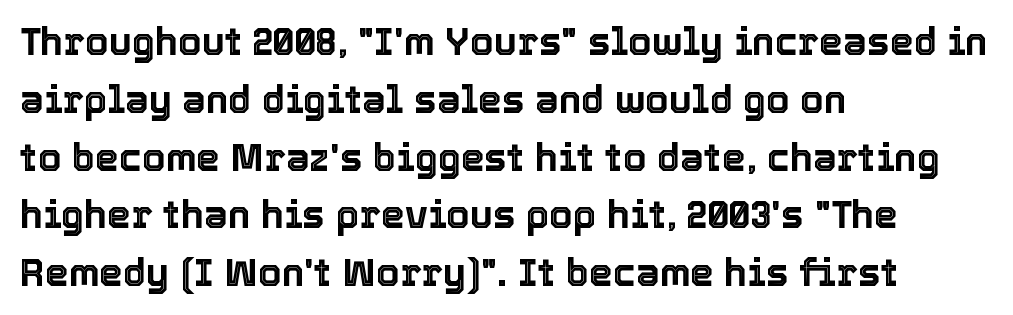
{"italic": "no", "width": "normal", "x_height": "medium", "monospaced": "no", "underline": "no", "align": "left", "line_spacing": "normal", "line_spacing_ratio": 1.52, "letter_spacing": "normal", "letter_spacing_em": 0.0, "glyph_px": 38}
